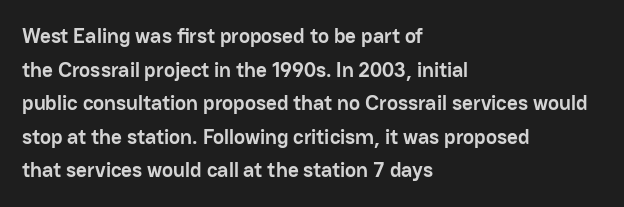
{"italic": "no", "bold": "yes", "underline": "no", "align": "left", "line_spacing": "normal", "line_spacing_ratio": 1.6, "letter_spacing": "normal", "letter_spacing_em": 0.0, "glyph_px": 21}
